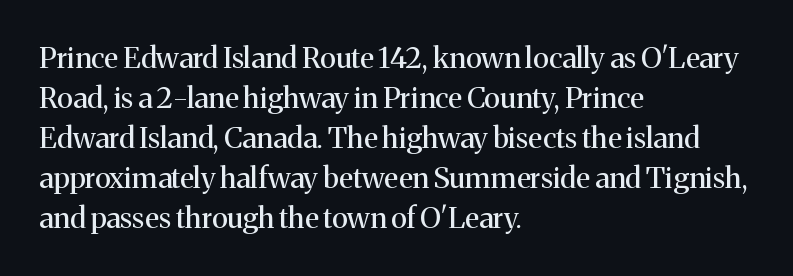
Yep, those are serifs on the letters. Vertical stems look standard width or narrower in stroke. The paragraph shown leans on its left margin. A typesetter would call this proportional, since set widths differ per character. The area under the type is left untouched. Upright lettering throughout.
